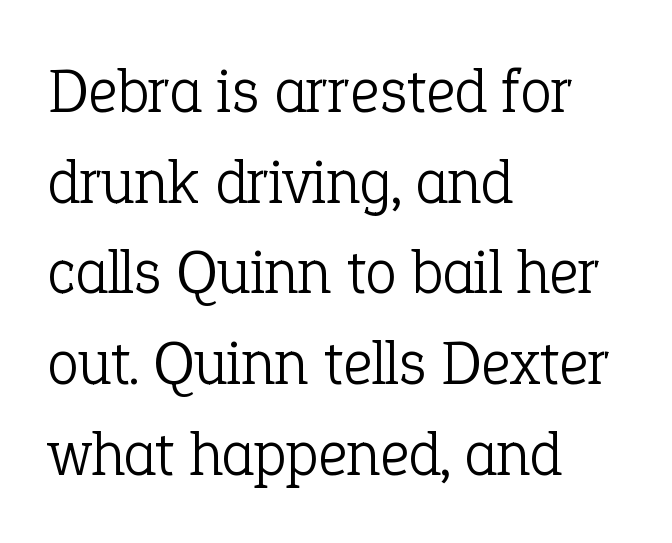
{"serif": "yes", "italic": "no", "bold": "no", "weight": "light", "width": "normal", "stroke_contrast": "low", "x_height": "medium", "monospaced": "no", "underline": "no", "align": "left", "line_spacing": "normal", "line_spacing_ratio": 1.44, "letter_spacing": "normal", "letter_spacing_em": 0.0, "glyph_px": 63}
